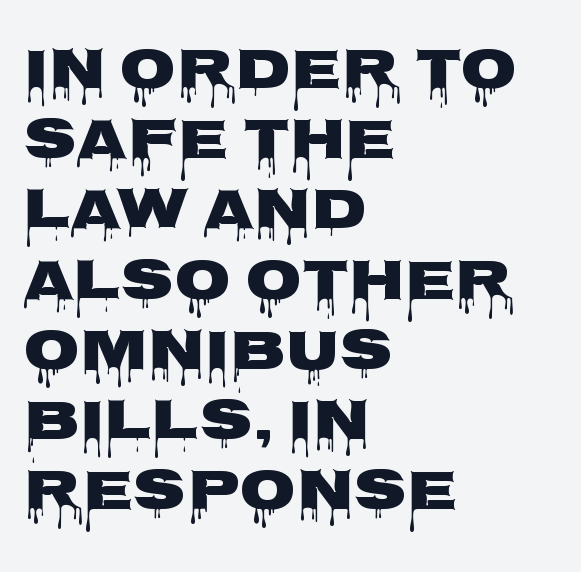
Nope, not italic — everything's standing straight. These lines are rendered in a variable-pitch font. The text block is weighted toward the left margin, trailing off unevenly rightward. Are there feet on the stems? There aren't — it's a sans. Honestly, the letter spacing is just normal — you wouldn't notice it. Descenders are the only things crossing below the line.
